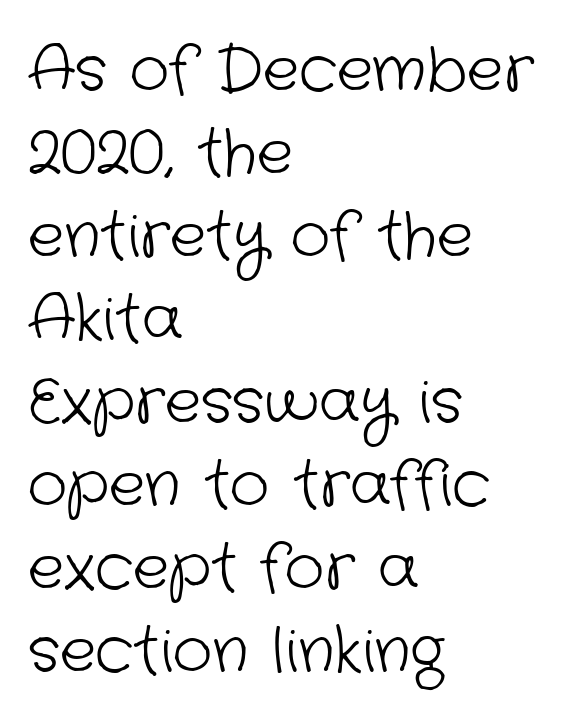
{"serif": "no", "bold": "no", "weight": "light", "width": "normal", "stroke_contrast": "low", "x_height": "medium", "monospaced": "no", "underline": "no", "align": "left", "line_spacing": "normal", "line_spacing_ratio": 1.36, "letter_spacing": "normal", "letter_spacing_em": 0.0, "glyph_px": 61}
